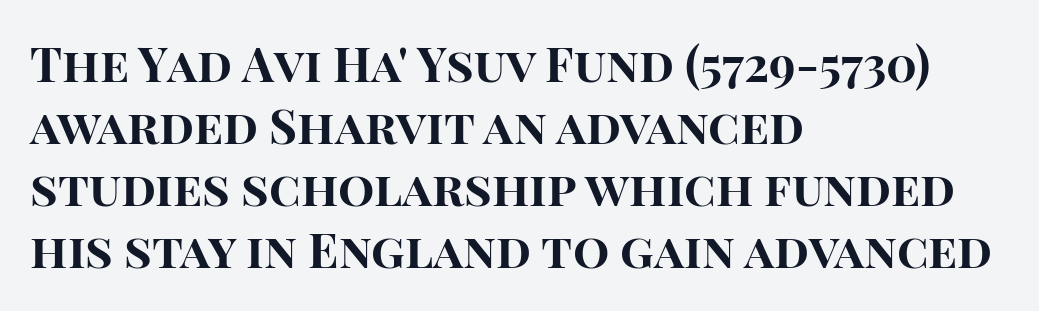
{"serif": "no", "italic": "no", "bold": "yes", "weight": "bold", "width": "normal", "stroke_contrast": "high", "x_height": "large", "monospaced": "no", "underline": "no", "align": "left", "line_spacing": "normal", "line_spacing_ratio": 1.29, "letter_spacing": "normal", "letter_spacing_em": 0.0, "glyph_px": 48}
